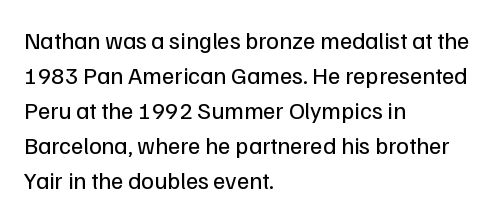
Q: Is the text bold? A: No.
Q: Is the text italic (slanted)? A: No, it is upright.
Q: Is the text underlined? A: No.
Q: How is the paragraph aligned? A: Left-aligned.
Q: Is the spacing between letters normal or unusually wide? A: Normal.
Q: Is the spacing between lines tight, normal or loose? A: Normal.
